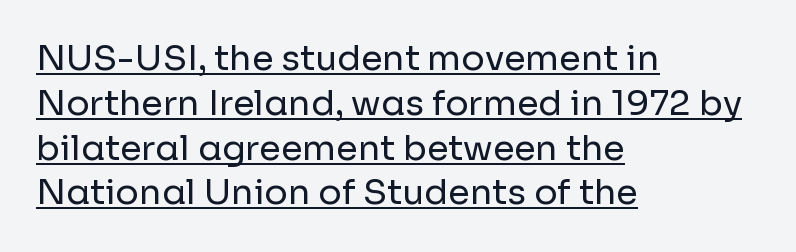
The image shows 35 px regular-weight sans-serif type, upright; set left-aligned, normal line spacing (1.28x), normal letter spacing, underlined; low stroke contrast and a medium x-height.
